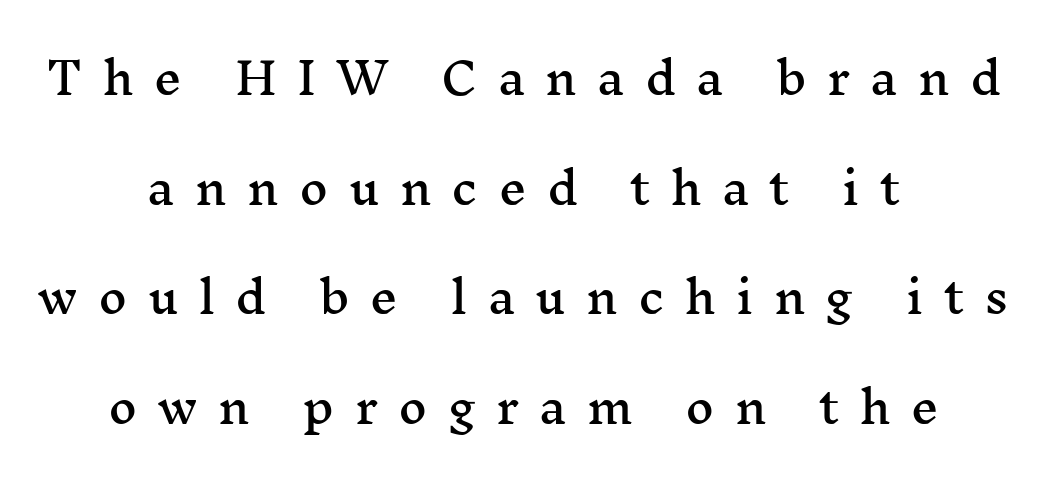
Each letter keeps its own natural width here, so spacing adapts to shape. Ascenders rise straight up at ninety degrees. The characters display serif detailing at their extremities. Successive baselines arrive slowly, with a big drop between each.
